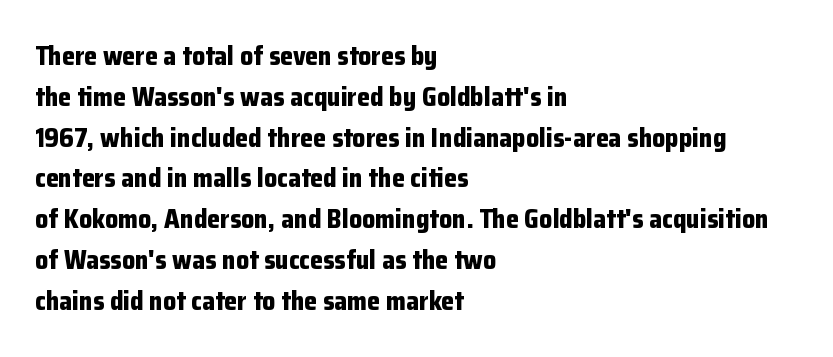
A dark, heavy texture on the line: the type is bold. Characters follow at the spacing the type designer built in. The designer left line spacing at the default. Unmarked baselines from the first word to the last. Posture: vertical.
